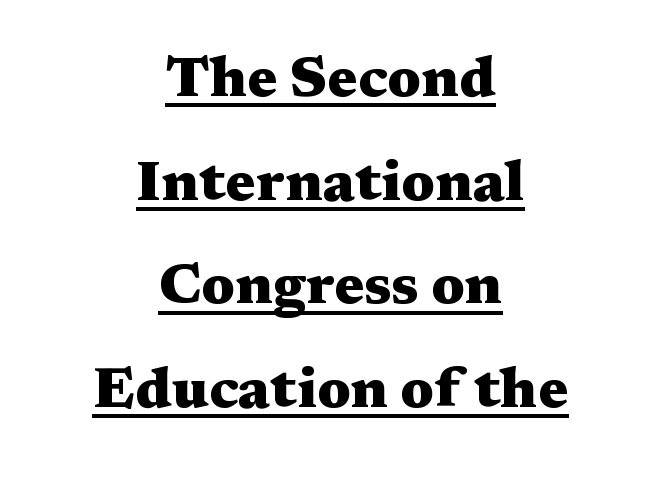
Q: Is the text bold? A: Yes.
Q: Is the text italic (slanted)? A: No, it is upright.
Q: Is the typeface a serif or a sans-serif typeface? A: Serif.
Q: Is the text underlined? A: Yes.
Q: How is the paragraph aligned? A: Centered.
Q: Is the spacing between letters normal or unusually wide? A: Normal.
Q: Width (condensed, normal, or wide)? A: Wide.
Q: Stroke contrast? A: Medium.
Q: x-height? A: Medium.
Q: Monospaced? A: No.
